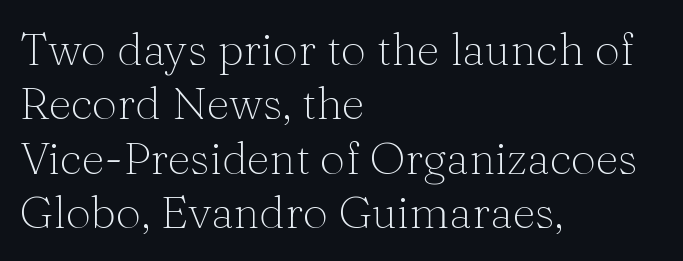
The image shows 45 px thin serif type, upright; set left-aligned, line spacing 1.21x, normal letter spacing, not underlined; medium stroke contrast and a medium x-height.
